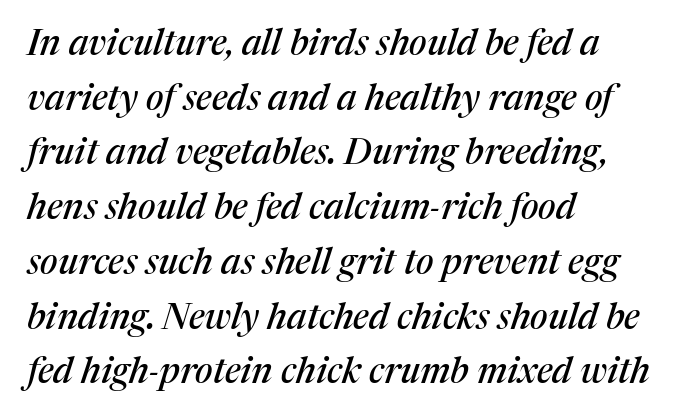
{"serif": "yes", "italic": "yes", "lean": "right", "slant_degrees": 17, "width": "normal", "stroke_contrast": "medium", "x_height": "medium", "monospaced": "no", "underline": "no", "align": "left", "line_spacing": "normal", "line_spacing_ratio": 1.52, "letter_spacing": "normal", "letter_spacing_em": 0.0, "glyph_px": 36}
